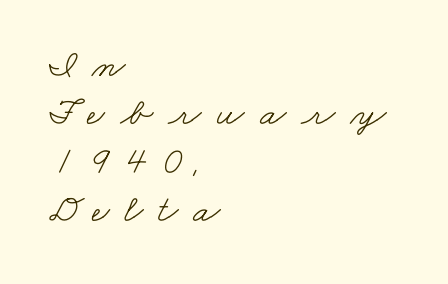
The letters carry serifs — small finishing strokes at the ends of their stems. Does extra space separate the letters? Yes, quite a lot of it. The letters look calm and open, with moderate or lighter stems. Leftover space on each line is placed entirely after the last word.
